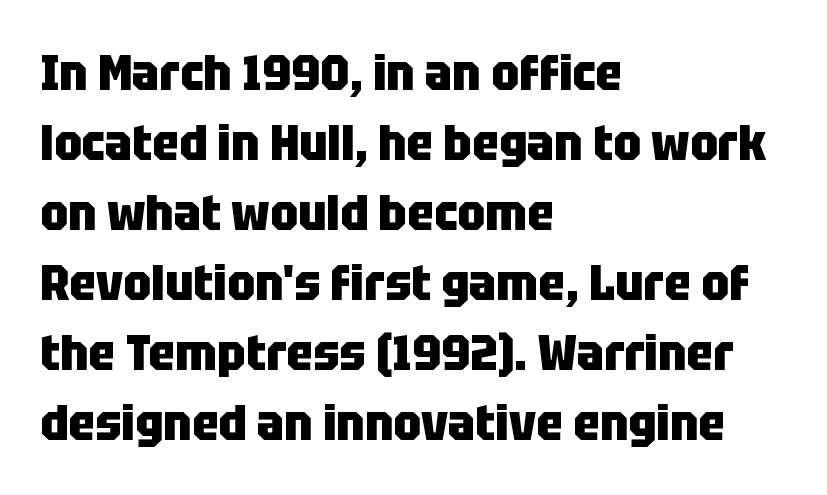
{"serif": "no", "italic": "no", "bold": "yes", "weight": "heavy", "width": "condensed", "stroke_contrast": "low", "x_height": "large", "monospaced": "no", "underline": "no", "align": "left", "line_spacing": "normal", "line_spacing_ratio": 1.4, "letter_spacing": "normal", "letter_spacing_em": 0.0, "glyph_px": 50}
